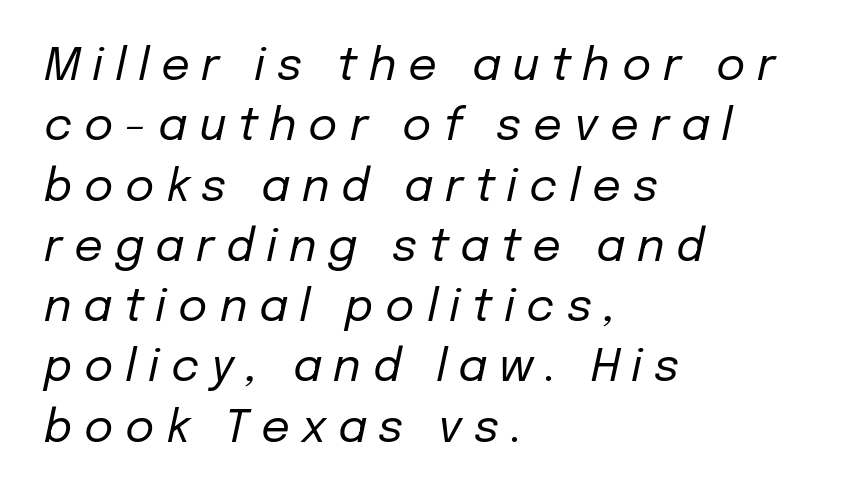
Q: Is the text bold? A: No.
Q: Is the text italic (slanted)? A: Yes, it leans right by about 12 degrees.
Q: Is the text underlined? A: No.
Q: How is the paragraph aligned? A: Left-aligned.
Q: Is the spacing between letters normal or unusually wide? A: Unusually wide.
Q: Is the spacing between lines tight, normal or loose? A: Normal.
Q: Width (condensed, normal, or wide)? A: Normal.
Q: Stroke contrast? A: Low.
Q: x-height? A: Medium.
Q: Monospaced? A: No.
